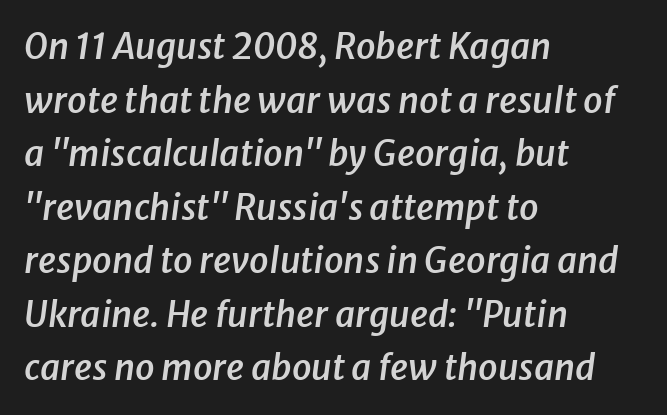
The image shows 35 px semibold type, italic (leaning right); set left-aligned, normal line spacing (1.53x), normal letter spacing, not underlined; low stroke contrast and a medium x-height.
